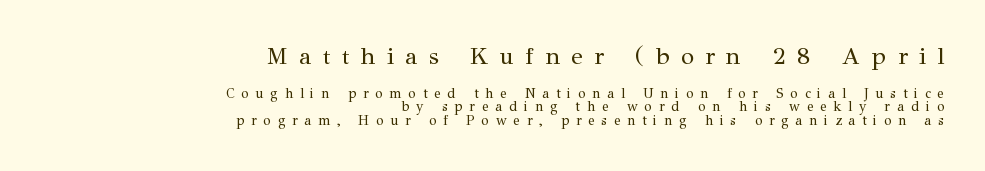
The image shows 24 px text type, upright; set right-aligned, tight line spacing (0.98x), unusually wide letter spacing (+0.48 em), not underlined; the first (top) block is 1.71x larger.
